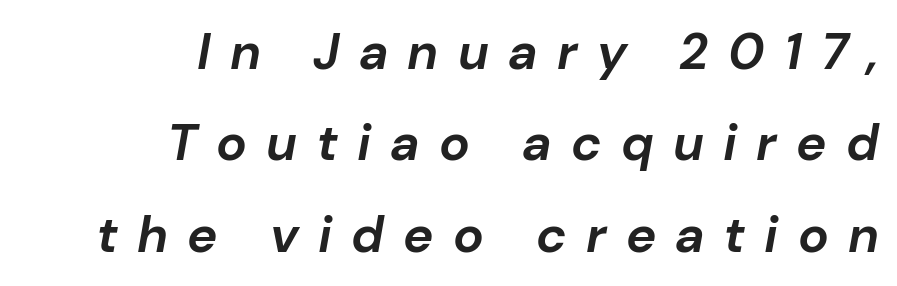
{"italic": "yes", "lean": "right", "slant_degrees": 10, "bold": "yes", "weight": "bold", "width": "normal", "stroke_contrast": "low", "x_height": "medium", "monospaced": "no", "underline": "no", "align": "right", "line_spacing_ratio": 1.79, "letter_spacing": "wide", "letter_spacing_em": 0.38, "glyph_px": 51}
